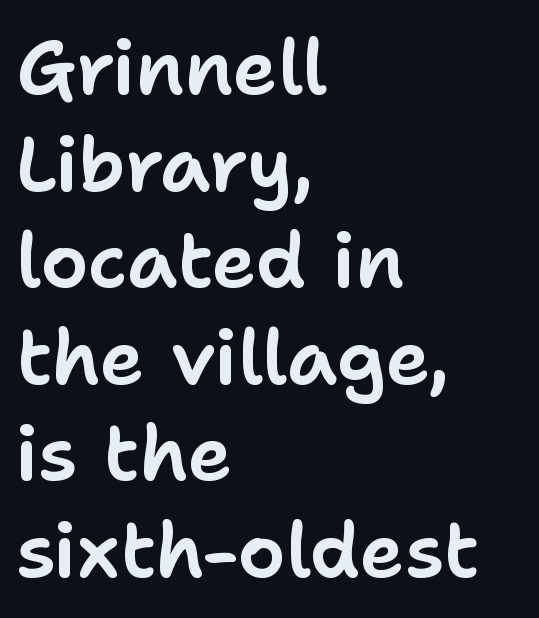
Q: Is the text italic (slanted)? A: No, it is upright.
Q: Is the typeface a serif or a sans-serif typeface? A: Sans-serif.
Q: Is the text underlined? A: No.
Q: How is the paragraph aligned? A: Left-aligned.
Q: Is the spacing between letters normal or unusually wide? A: Normal.
Q: Is the spacing between lines tight, normal or loose? A: Normal.
Q: Width (condensed, normal, or wide)? A: Normal.
Q: Stroke contrast? A: Low.
Q: x-height? A: Medium.
Q: Monospaced? A: No.
